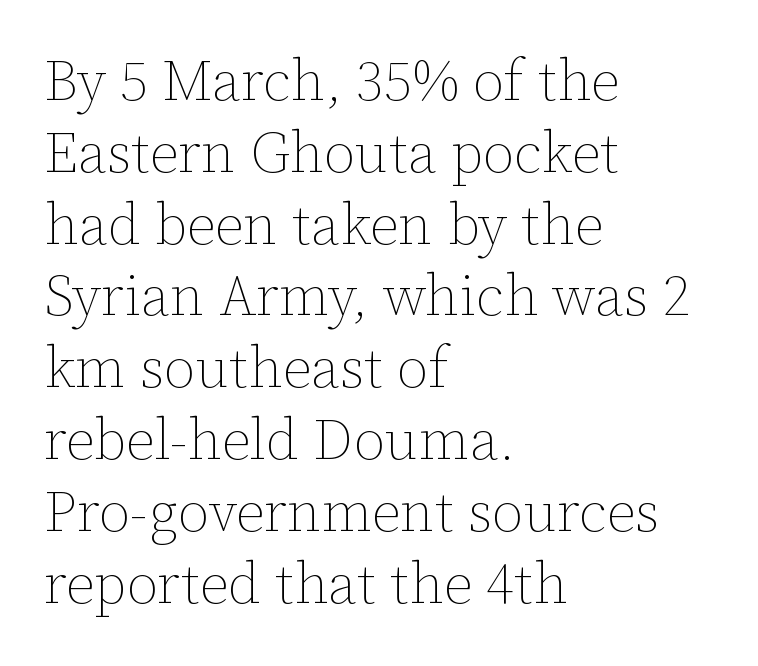
{"italic": "no", "bold": "no", "weight": "thin", "width": "normal", "stroke_contrast": "low", "x_height": "medium", "monospaced": "no", "underline": "no", "align": "left", "line_spacing": "normal", "line_spacing_ratio": 1.26, "letter_spacing": "normal", "letter_spacing_em": 0.0, "glyph_px": 57}
